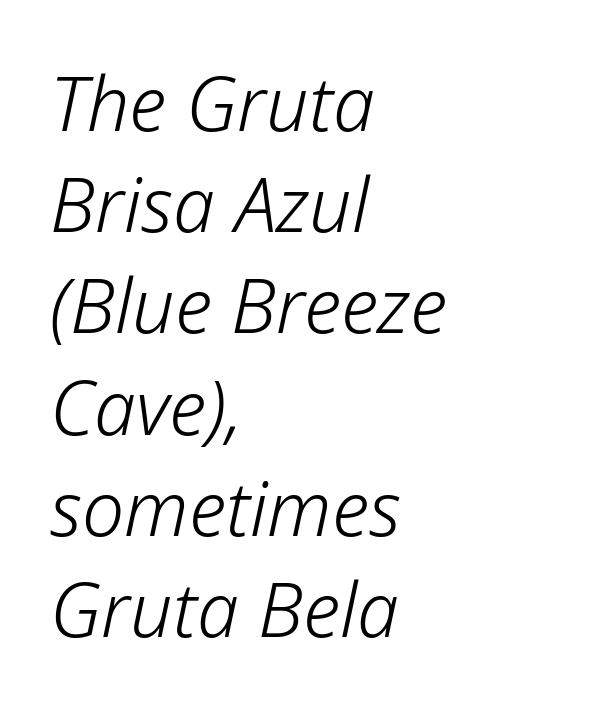
The image shows 75 px light type, italic (leaning right); set left-aligned, normal line spacing (1.35x), normal letter spacing, not underlined; low stroke contrast and a medium x-height.
